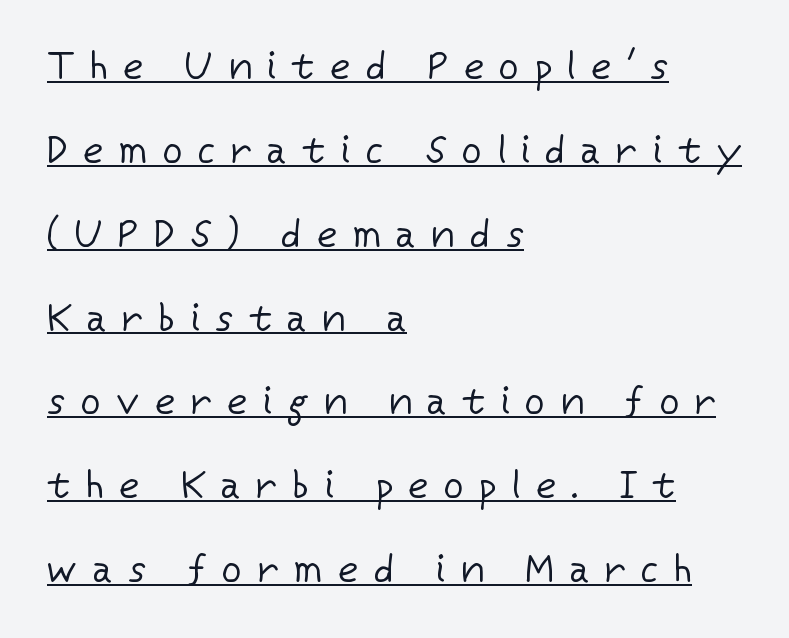
{"serif": "no", "italic": "no", "bold": "no", "weight": "regular", "width": "normal", "stroke_contrast": "low", "x_height": "medium", "monospaced": "no", "underline": "yes", "align": "left", "line_spacing": "loose", "line_spacing_ratio": 2.15, "letter_spacing": "wide", "letter_spacing_em": 0.4, "glyph_px": 39}
